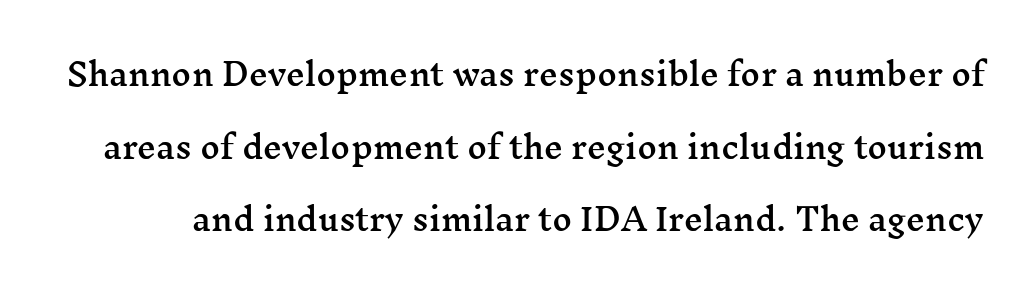
The baseline area is clear. Characters follow at the spacing the type designer built in. Each letter's strokes conclude with small projecting serifs. Think of a printed novel: that variable character pitch is what you see here. You could fit nearly another row in the gap between these rows.
